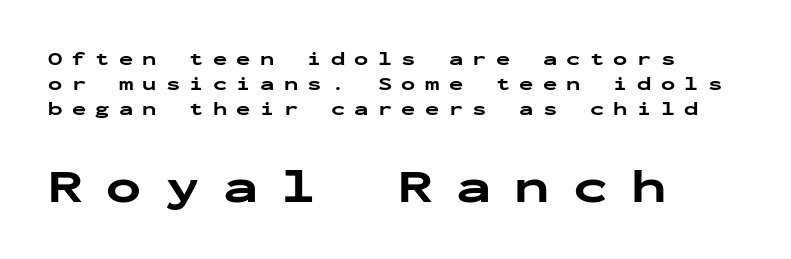
{"serif": "no", "italic": "no", "bold": "yes", "weight": "bold", "width": "wide", "stroke_contrast": "low", "x_height": "medium", "monospaced": "yes", "underline": "no", "align": "left", "line_spacing": "normal", "line_spacing_ratio": 1.32, "letter_spacing": "wide", "letter_spacing_em": 0.49, "larger_block": "second", "size_ratio": 2.47, "glyph_px": 47}
